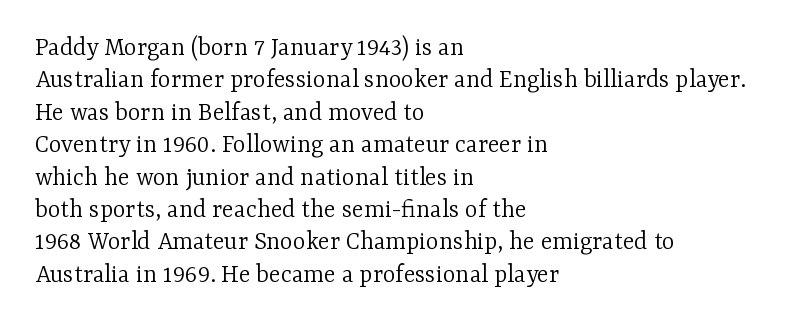
The font is comparable to plain body text, perhaps lighter. Line starts are locked; line ends wander. Nothing unusual about the tracking: characters are spaced as the font intends. The type sits square on the baseline with zero lean. Rule under the text: the space is simply empty.
